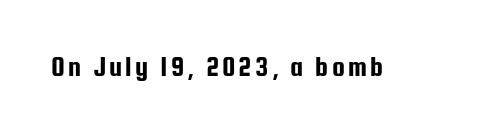
The image shows 29 px condensed sans-serif type, upright; set not underlined; low stroke contrast and a medium x-height.
